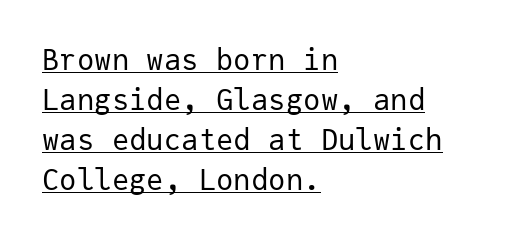
{"serif": "no", "italic": "no", "bold": "no", "weight": "regular", "width": "normal", "stroke_contrast": "low", "x_height": "medium", "monospaced": "yes", "underline": "yes", "align": "left", "line_spacing": "normal", "line_spacing_ratio": 1.38, "letter_spacing": "normal", "letter_spacing_em": 0.0, "glyph_px": 29}
